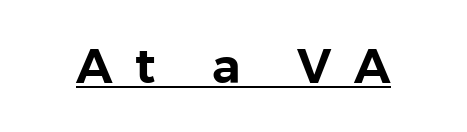
The image shows 48 px sans-serif type, upright; set unusually wide letter spacing (+0.47 em), underlined; a medium x-height.
